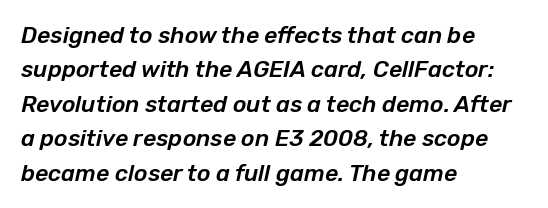
Which margin do the lines hug? The left one — the right edge is uneven. The space between consecutive lines is moderate. Notice how the stems are inclined rather than vertical — that's the hallmark of italics. The type is set solid horizontally, with unmodified tracking.
